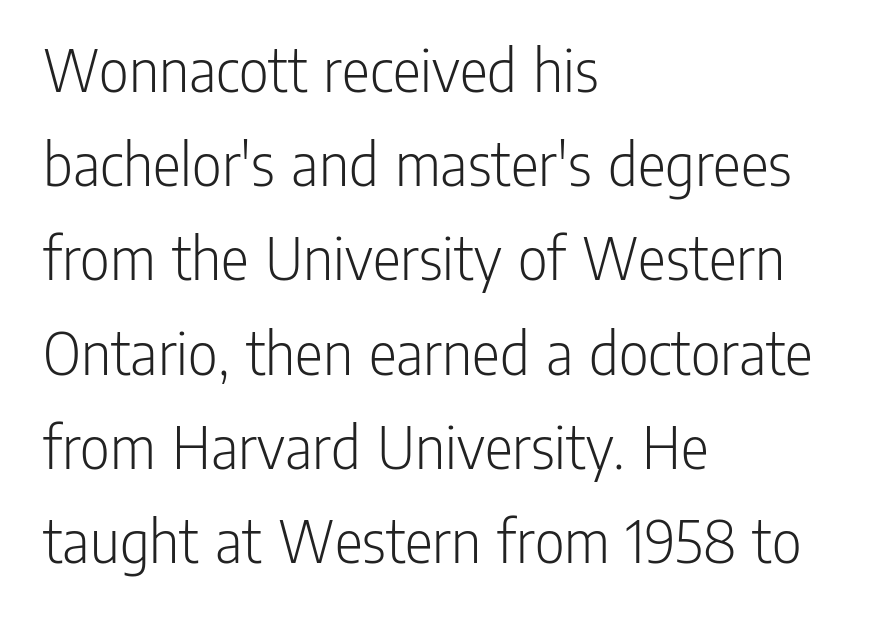
{"serif": "no", "italic": "no", "bold": "no", "weight": "light", "width": "condensed", "stroke_contrast": "low", "x_height": "medium", "monospaced": "no", "underline": "no", "align": "left", "line_spacing": "normal", "line_spacing_ratio": 1.45, "letter_spacing": "normal", "letter_spacing_em": 0.0, "glyph_px": 65}
